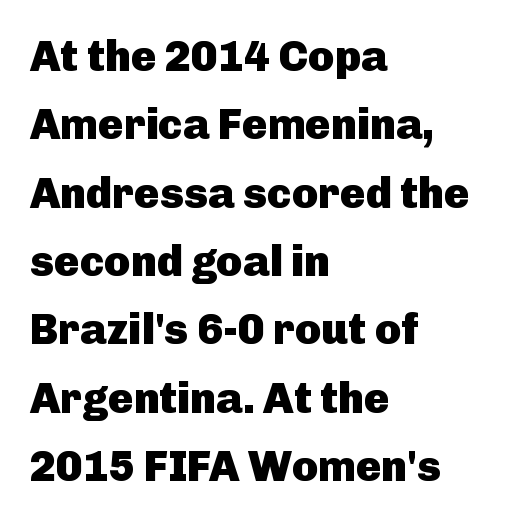
Glyph-to-glyph distance matches everyday printed text. Leftover space on each line is placed entirely after the last word. Do the characters align in a grid? No, the font is proportional. Look at the stroke-to-counter ratio: heavy, a bold. This is roman type, the default non-slanted kind.
